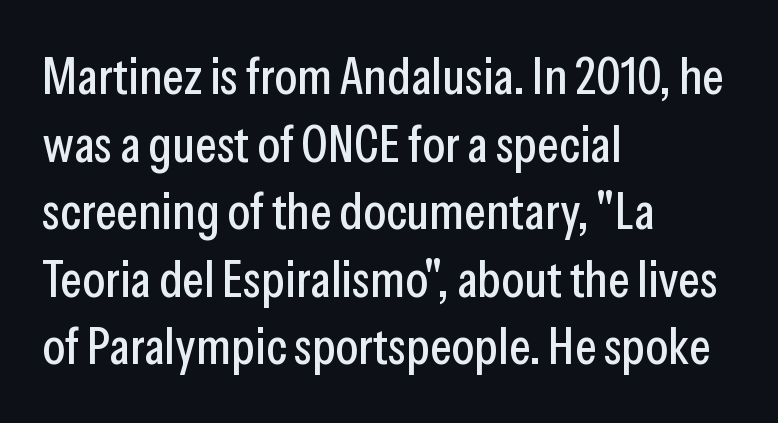
{"serif": "no", "italic": "no", "width": "condensed", "stroke_contrast": "low", "x_height": "medium", "monospaced": "no", "underline": "no", "align": "left", "line_spacing": "normal", "line_spacing_ratio": 1.3, "letter_spacing": "normal", "letter_spacing_em": 0.0, "glyph_px": 52}
